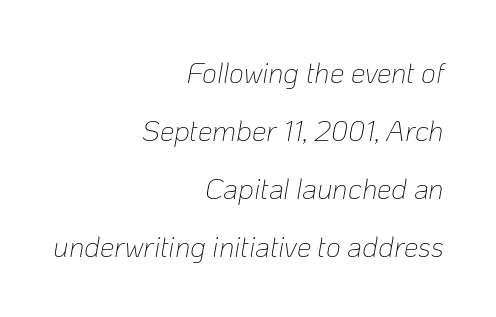
Q: Is the text bold? A: No.
Q: Is the text italic (slanted)? A: Yes, it leans right by about 10 degrees.
Q: Is the text underlined? A: No.
Q: How is the paragraph aligned? A: Right-aligned.
Q: Is the spacing between letters normal or unusually wide? A: Normal.
Q: Is the spacing between lines tight, normal or loose? A: Loose.
Q: Width (condensed, normal, or wide)? A: Normal.
Q: Stroke contrast? A: Low.
Q: x-height? A: Medium.
Q: Monospaced? A: No.
